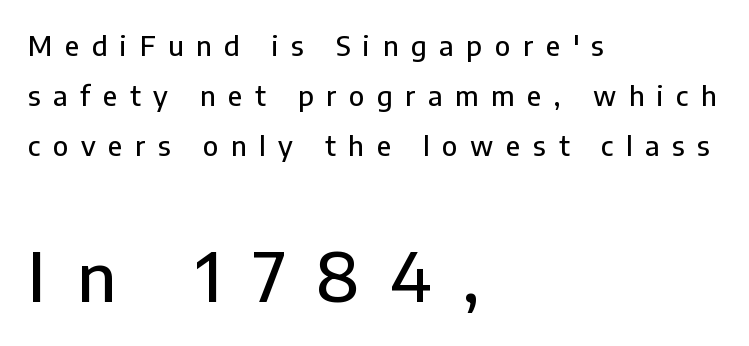
{"serif": "no", "italic": "no", "width": "normal", "stroke_contrast": "low", "x_height": "medium", "monospaced": "no", "underline": "no", "align": "left", "line_spacing_ratio": 1.86, "letter_spacing": "wide", "letter_spacing_em": 0.47, "larger_block": "second", "size_ratio": 2.48, "glyph_px": 67}
